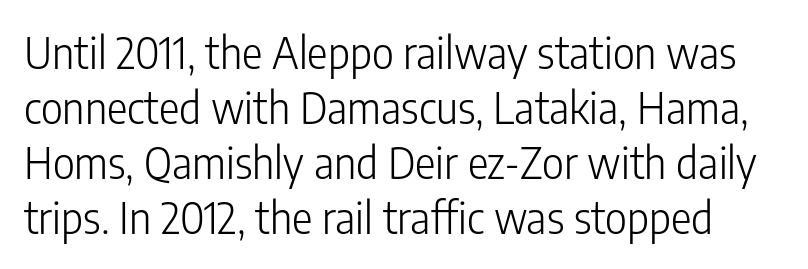
The area under the type is left untouched. Observe the ordinary spacing: letters are neighbours, not strangers. Regarding leading, the lines here are spaced in the standard way. The face used here is proportionally spaced, like ordinary book or web type.
